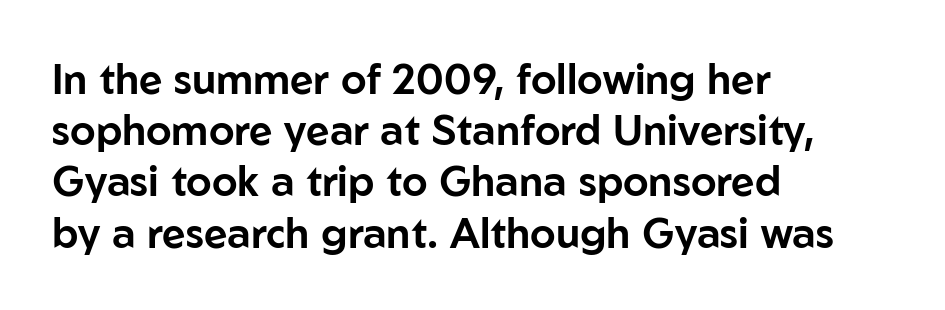
{"serif": "no", "italic": "no", "width": "normal", "stroke_contrast": "low", "x_height": "medium", "monospaced": "no", "underline": "no", "align": "left", "line_spacing": "normal", "line_spacing_ratio": 1.25, "letter_spacing": "normal", "letter_spacing_em": 0.0, "glyph_px": 41}
